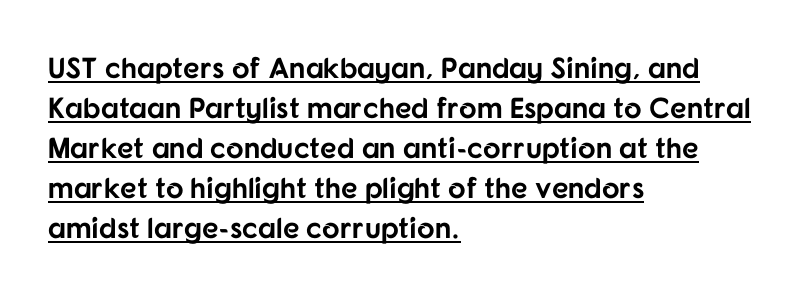
{"serif": "no", "italic": "no", "bold": "yes", "weight": "bold", "width": "normal", "stroke_contrast": "low", "x_height": "medium", "monospaced": "no", "underline": "yes", "align": "left", "line_spacing": "normal", "line_spacing_ratio": 1.38, "letter_spacing": "normal", "letter_spacing_em": 0.0, "glyph_px": 29}
